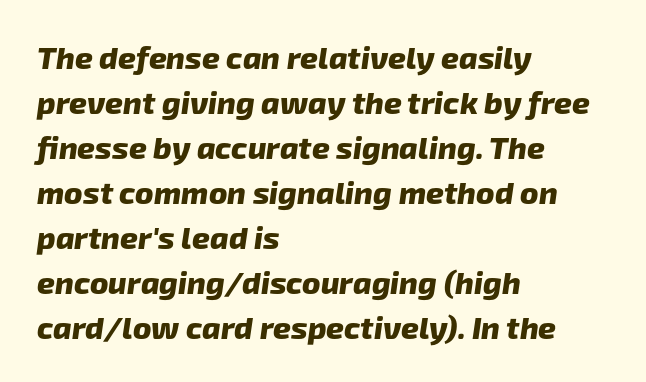
{"serif": "no", "bold": "yes", "weight": "heavy", "width": "normal", "stroke_contrast": "low", "x_height": "medium", "monospaced": "no", "underline": "no", "align": "left", "line_spacing": "normal", "line_spacing_ratio": 1.45, "letter_spacing": "normal", "letter_spacing_em": 0.0, "glyph_px": 31}
